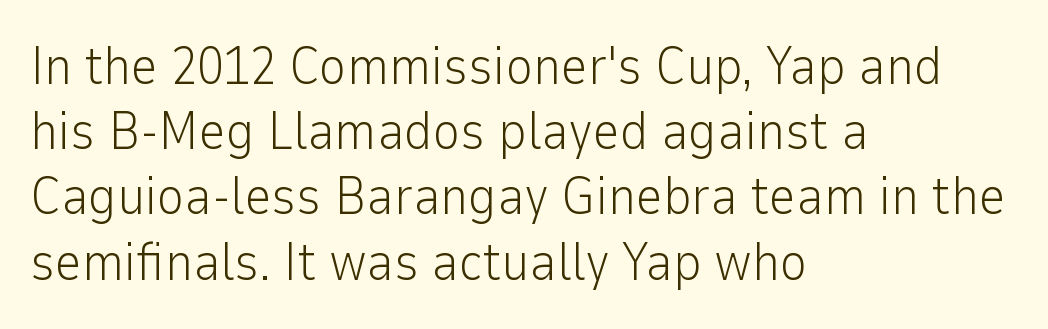
{"serif": "no", "italic": "no", "bold": "no", "weight": "light", "width": "normal", "stroke_contrast": "low", "x_height": "medium", "monospaced": "no", "underline": "no", "align": "left", "line_spacing_ratio": 1.23, "letter_spacing": "normal", "letter_spacing_em": 0.0, "glyph_px": 53}
